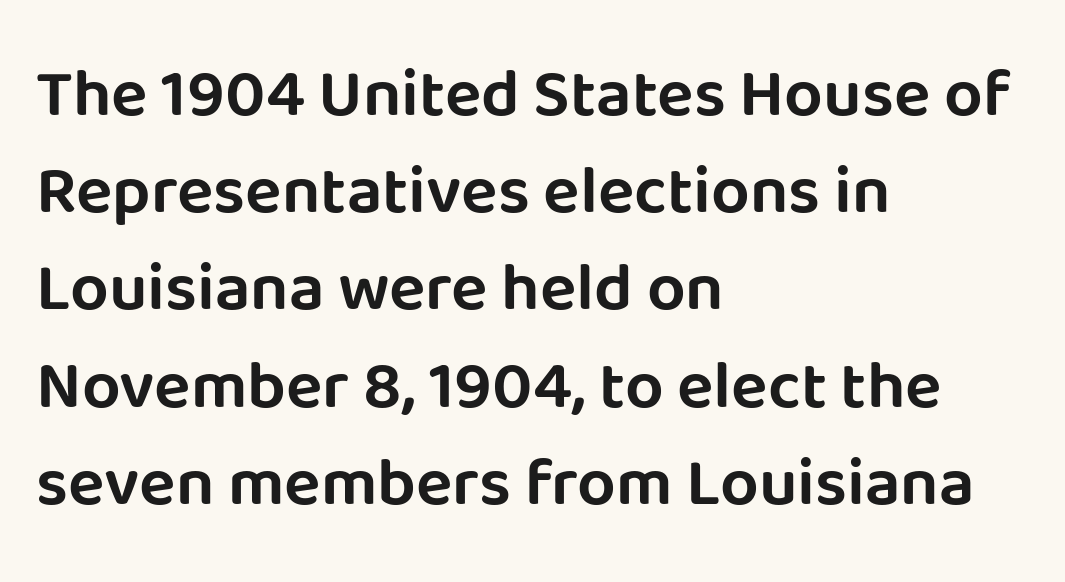
The image shows 68 px sans-serif type, upright; set left-aligned, normal line spacing (1.43x), normal letter spacing, not underlined; low stroke contrast and a large x-height.
